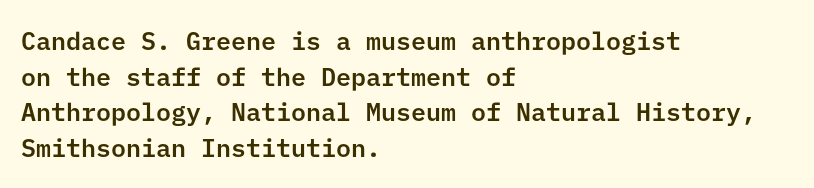
The image shows 25 px text type, upright; set left-aligned, normal line spacing (1.43x), normal letter spacing, not underlined.
